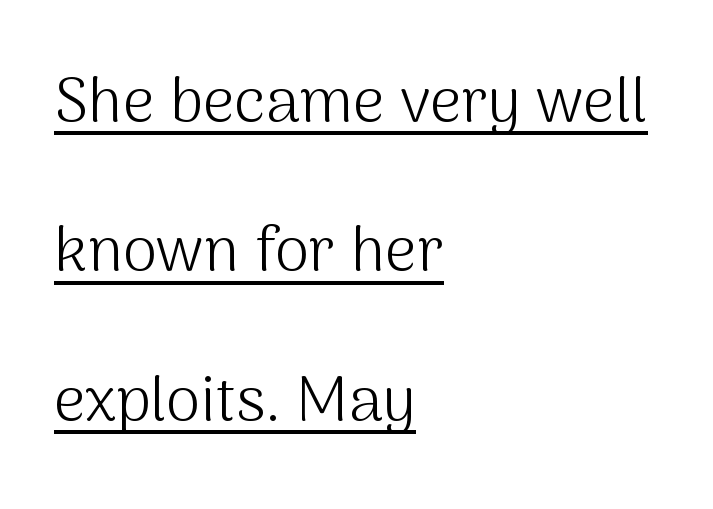
The image shows 62 px light sans-serif type, upright; set left-aligned, loose line spacing (2.41x), normal letter spacing, underlined; medium stroke contrast and a medium x-height.
